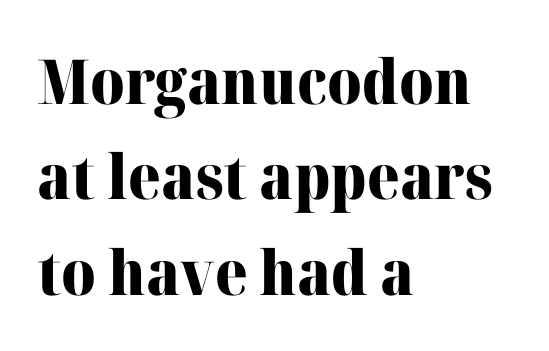
{"serif": "yes", "italic": "no", "bold": "yes", "weight": "heavy", "width": "normal", "stroke_contrast": "high", "x_height": "medium", "monospaced": "no", "underline": "no", "align": "left", "line_spacing": "normal", "line_spacing_ratio": 1.54, "letter_spacing": "normal", "letter_spacing_em": 0.0, "glyph_px": 62}
